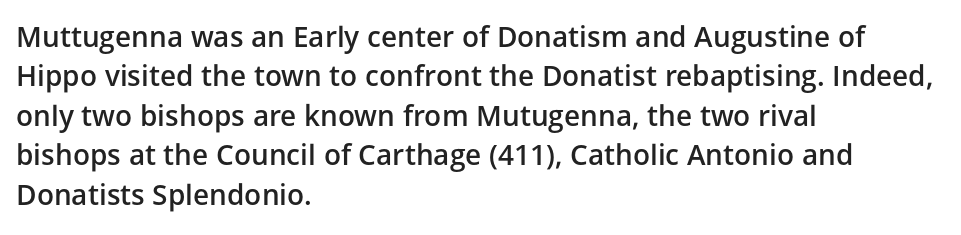
{"serif": "no", "italic": "no", "bold": "semi", "weight": "semibold", "width": "normal", "stroke_contrast": "low", "x_height": "medium", "monospaced": "no", "underline": "no", "align": "left", "line_spacing": "normal", "line_spacing_ratio": 1.41, "letter_spacing": "normal", "letter_spacing_em": 0.0, "glyph_px": 28}
